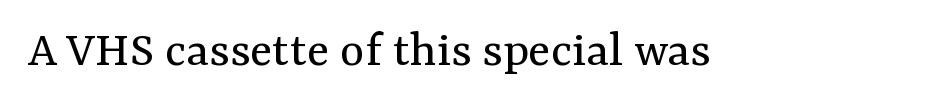
Q: Is the text bold? A: No.
Q: Is the text italic (slanted)? A: No, it is upright.
Q: Is the typeface a serif or a sans-serif typeface? A: Serif.
Q: Is the text underlined? A: No.
Q: Is the spacing between letters normal or unusually wide? A: Normal.
Q: Width (condensed, normal, or wide)? A: Normal.
Q: Stroke contrast? A: Medium.
Q: x-height? A: Medium.
Q: Monospaced? A: No.
